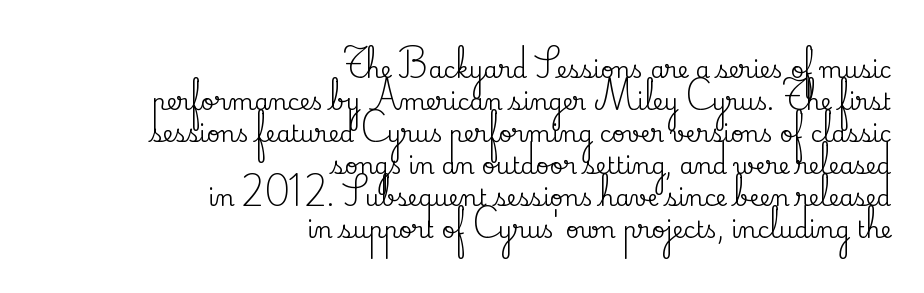
The typography opts for an upright posture over an oblique one. Typeset ragged left — the right edge is the straight one. The line texture is even and compact thanks to regular tracking. This block has exactly the height ordinary leading produces. Nobody drew a line under any word here.
